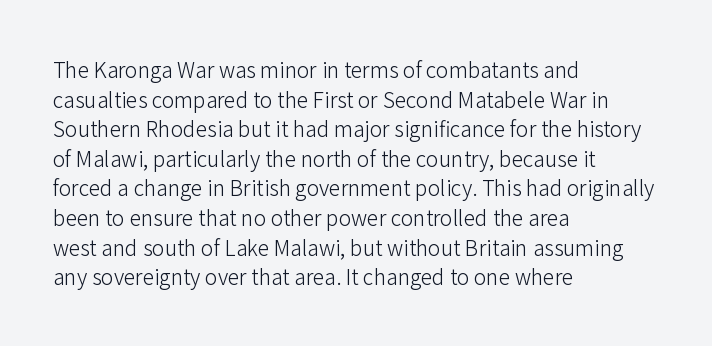
The image shows 21 px text type, upright; set left-aligned, normal line spacing (1.41x), normal letter spacing, not underlined.
